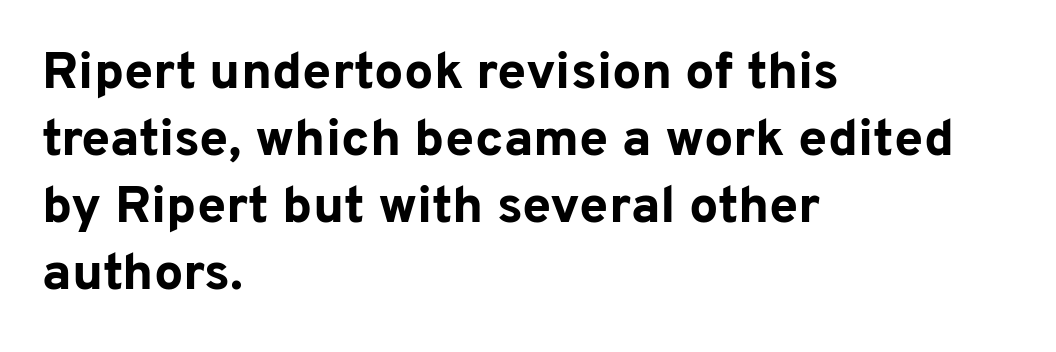
The image shows 52 px bold sans-serif type, upright; set left-aligned, normal line spacing (1.29x), normal letter spacing, not underlined; low stroke contrast and a medium x-height.
